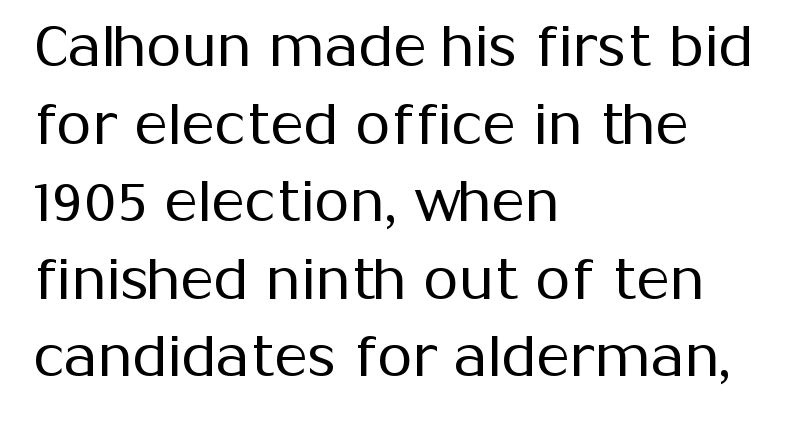
Note the varied advance widths — an 'i' is clearly narrower than an 'm'. Nope, not italic — everything's standing straight. You could call the tracking neutral — neither tight nor loose. A typesetter would label this face a sans. Horizontal alignment here is leftward, the default for most running prose. Beneath every word, the page is bare.
